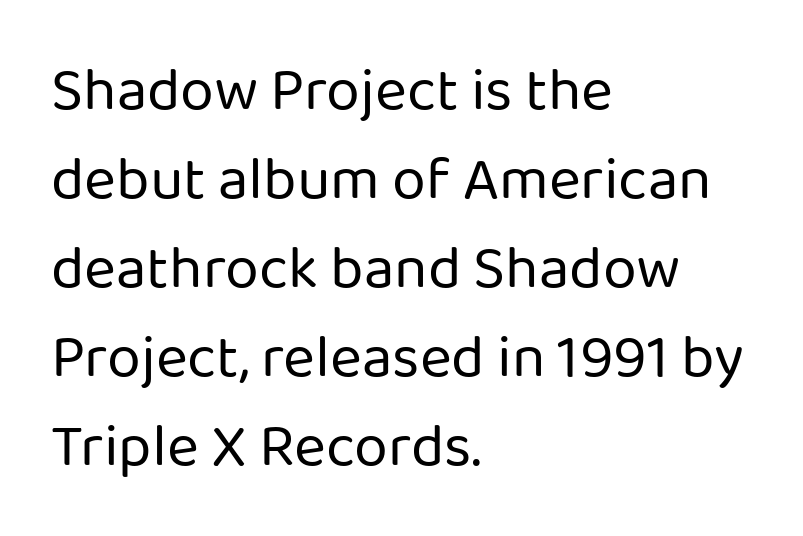
The image shows 61 px regular-weight sans-serif type, upright; set left-aligned, normal line spacing (1.46x), normal letter spacing, not underlined; low stroke contrast and a medium x-height.
